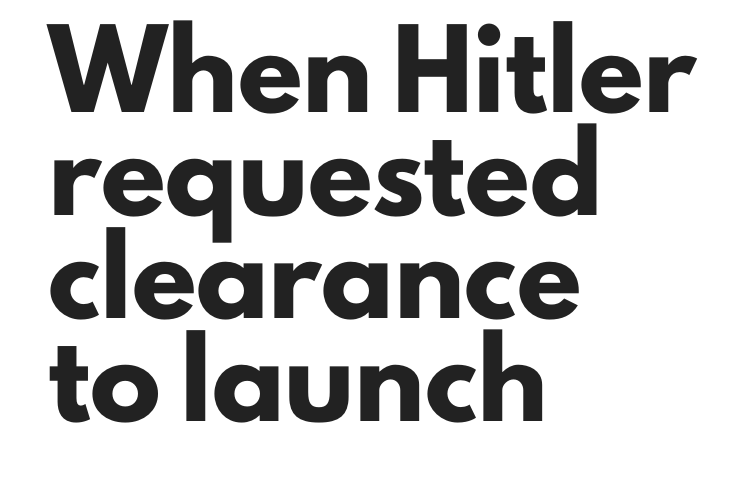
The image shows 71 px heavy sans-serif type, upright; set left-aligned, normal line spacing (1.45x), normal letter spacing, not underlined; low stroke contrast and a small x-height.
